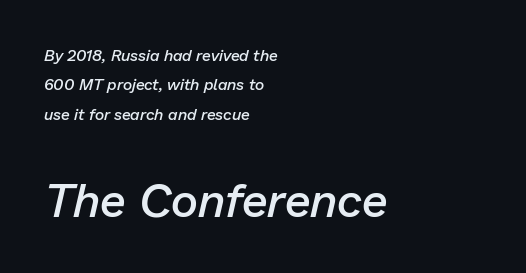
Nothing unusual about the tracking: characters are spaced as the font intends. Of the two passages, the one underneath uses the larger point size. Compared with a centered layout, this one pins lines to the left instead. A bare baseline throughout the passage. Notice how the stems are inclined rather than vertical — that's the hallmark of italics.
